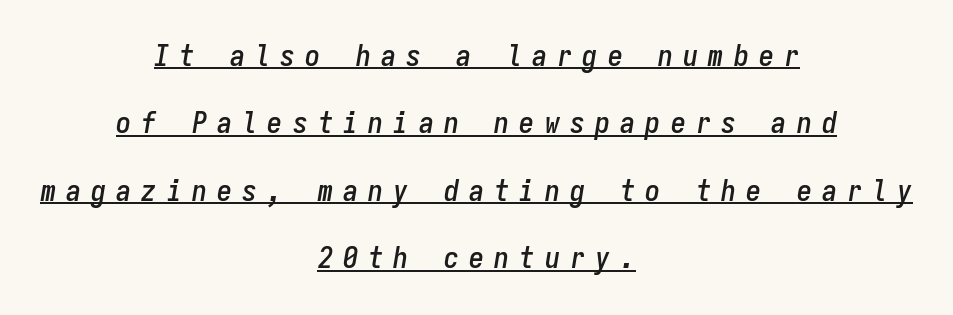
{"italic": "yes", "lean": "right", "slant_degrees": 9, "width": "condensed", "stroke_contrast": "low", "x_height": "medium", "monospaced": "yes", "underline": "yes", "align": "center", "line_spacing": "loose", "line_spacing_ratio": 2.25, "letter_spacing": "wide", "letter_spacing_em": 0.34, "glyph_px": 30}
